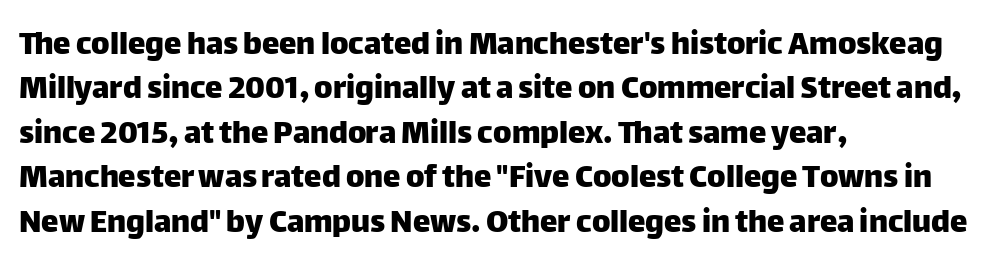
{"serif": "no", "italic": "no", "width": "normal", "stroke_contrast": "low", "x_height": "large", "monospaced": "no", "underline": "no", "align": "left", "line_spacing": "normal", "line_spacing_ratio": 1.27, "letter_spacing": "normal", "letter_spacing_em": 0.0, "glyph_px": 35}
